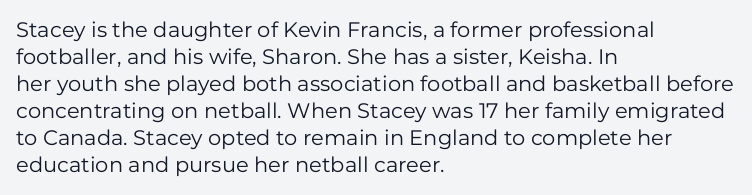
Q: Is the text bold? A: No.
Q: Is the text italic (slanted)? A: No, it is upright.
Q: Is the text underlined? A: No.
Q: How is the paragraph aligned? A: Left-aligned.
Q: Is the spacing between letters normal or unusually wide? A: Normal.
Q: Is the spacing between lines tight, normal or loose? A: Normal.
